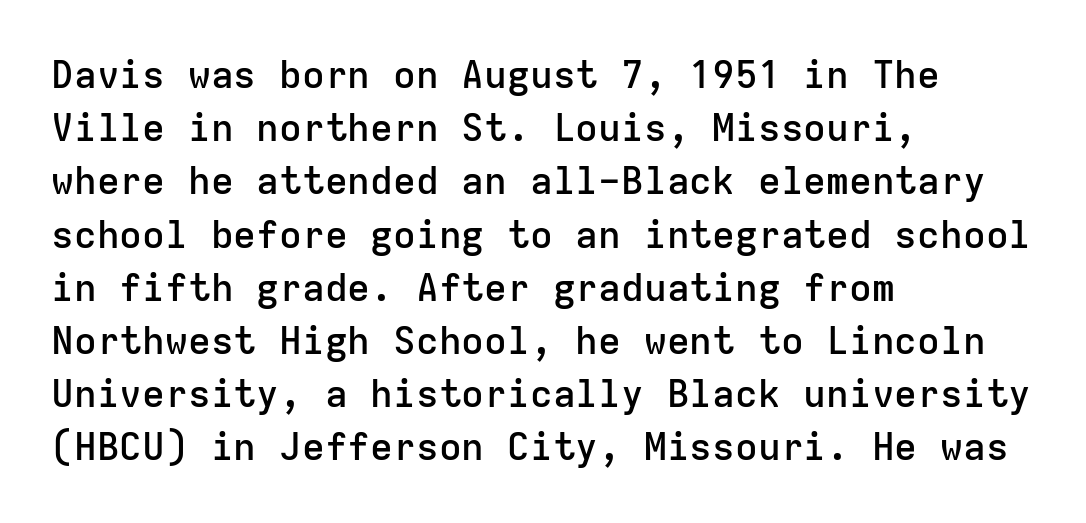
The image shows 38 px semibold sans-serif type, upright, monospaced; set left-aligned, normal line spacing (1.4x), normal letter spacing, not underlined; low stroke contrast and a medium x-height.
